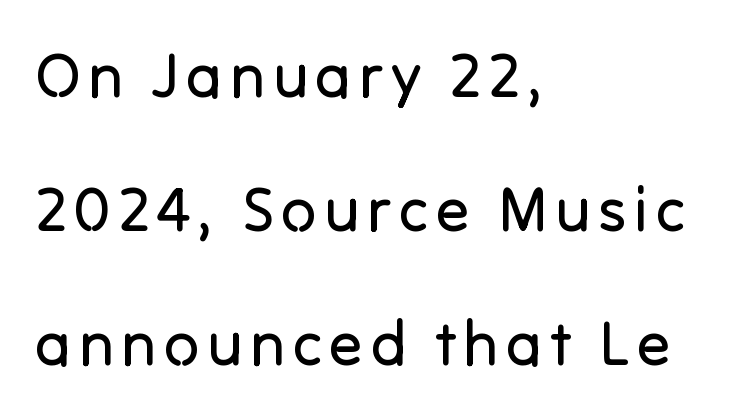
Q: Is the text bold? A: No.
Q: Is the text italic (slanted)? A: No, it is upright.
Q: Is the typeface a serif or a sans-serif typeface? A: Sans-serif.
Q: Is the text underlined? A: No.
Q: How is the paragraph aligned? A: Left-aligned.
Q: Is the spacing between lines tight, normal or loose? A: Loose.
Q: Width (condensed, normal, or wide)? A: Normal.
Q: Stroke contrast? A: Low.
Q: x-height? A: Medium.
Q: Monospaced? A: No.
